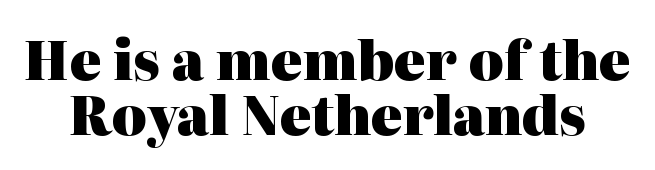
The image shows 53 px heavy serif type, upright; set tight line spacing (1.04x), normal letter spacing, not underlined; high stroke contrast and a medium x-height.
